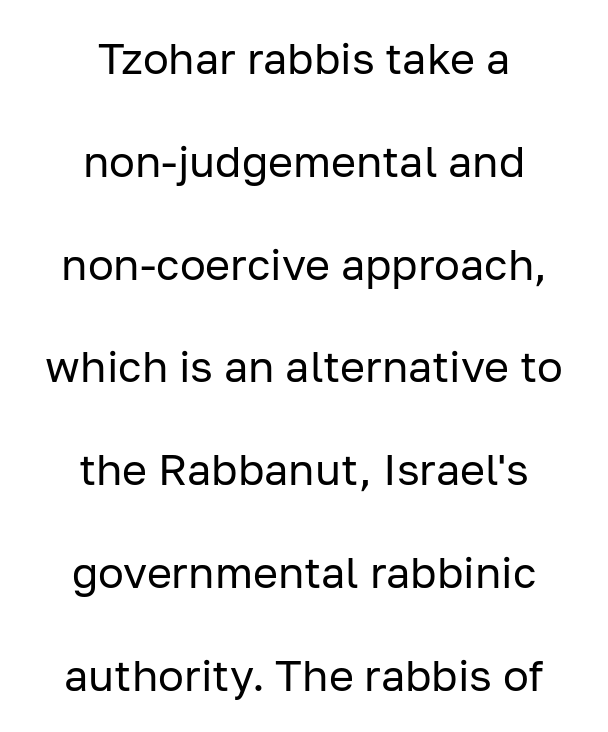
Serif or sans? Sans — the stroke terminals are bare. The passage shown is not underscored anywhere. Heft: none added — not bold. Italic: no, the glyphs are upright roman. Widely set lines give the paragraph a tall, airy silhouette. Proportional: the letters do not fall into vertical columns.
